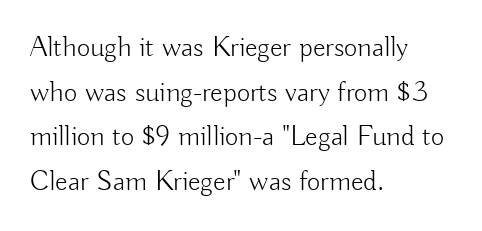
The lines sit at an ordinary, default distance from one another. A light-to-regular cut is what we see here. Serif or sans? Sans — the stroke terminals are bare. A typesetter would call this zero additional tracking. You could not count columns in this text — the font is proportionally spaced. The string is rendered with underlining switched off.
